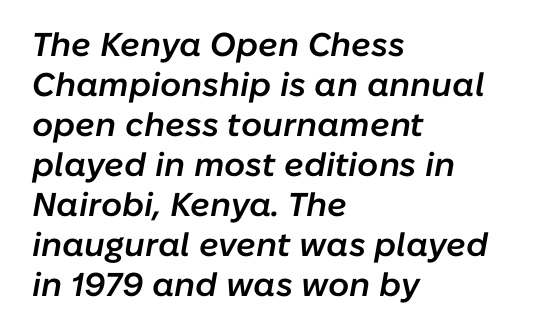
{"italic": "yes", "lean": "right", "slant_degrees": 10, "bold": "semi", "weight": "semibold", "width": "normal", "stroke_contrast": "low", "x_height": "medium", "monospaced": "no", "underline": "no", "align": "left", "line_spacing_ratio": 1.21, "letter_spacing": "normal", "letter_spacing_em": 0.0, "glyph_px": 33}
